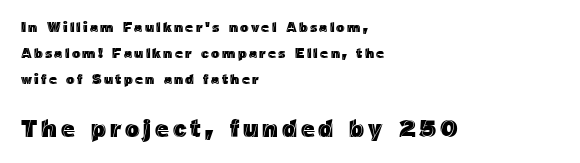
Italic? Not at all — the glyphs are vertical. Character size in the trailing block exceeds that of the leading block. A bare baseline throughout the passage. The paragraph has a hard left edge and a soft right edge.
